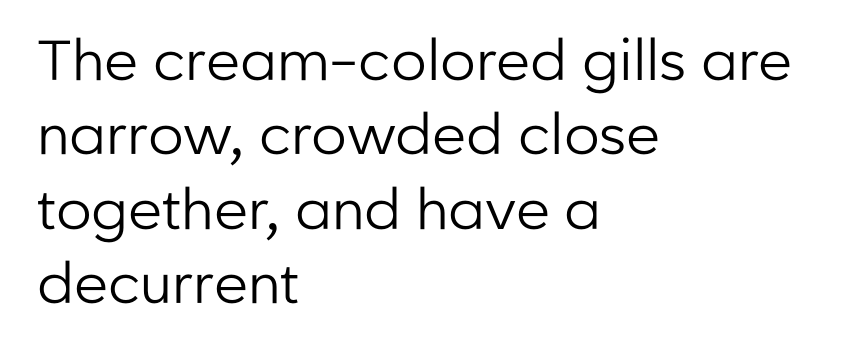
The image shows 56 px regular-weight sans-serif type, upright; set left-aligned, normal line spacing (1.33x), normal letter spacing, not underlined; low stroke contrast and a medium x-height.
